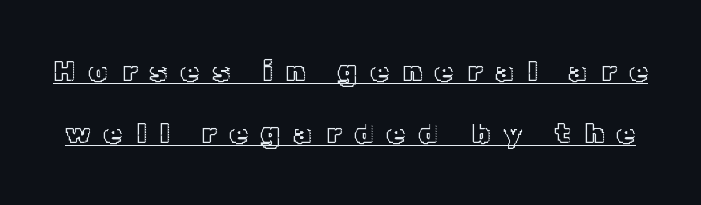
Q: Is the text italic (slanted)? A: No, it is upright.
Q: Is the text underlined? A: Yes.
Q: Is the spacing between letters normal or unusually wide? A: Unusually wide.
Q: Is the spacing between lines tight, normal or loose? A: Loose.
Q: Width (condensed, normal, or wide)? A: Normal.
Q: x-height? A: Medium.
Q: Monospaced? A: No.
